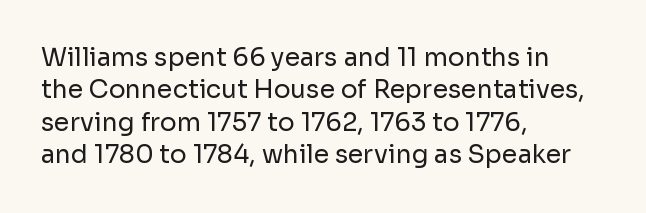
The image shows 25 px text type, upright; set left-aligned, normal line spacing (1.3x), normal letter spacing, not underlined.
